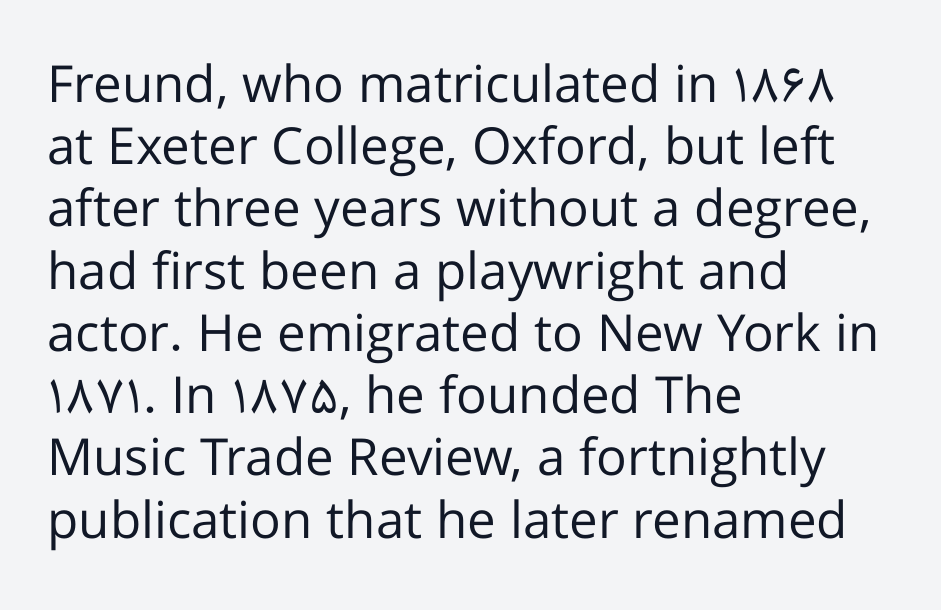
The image shows 51 px regular-weight sans-serif type, upright; set left-aligned, line spacing 1.22x, normal letter spacing, not underlined; low stroke contrast and a medium x-height.
